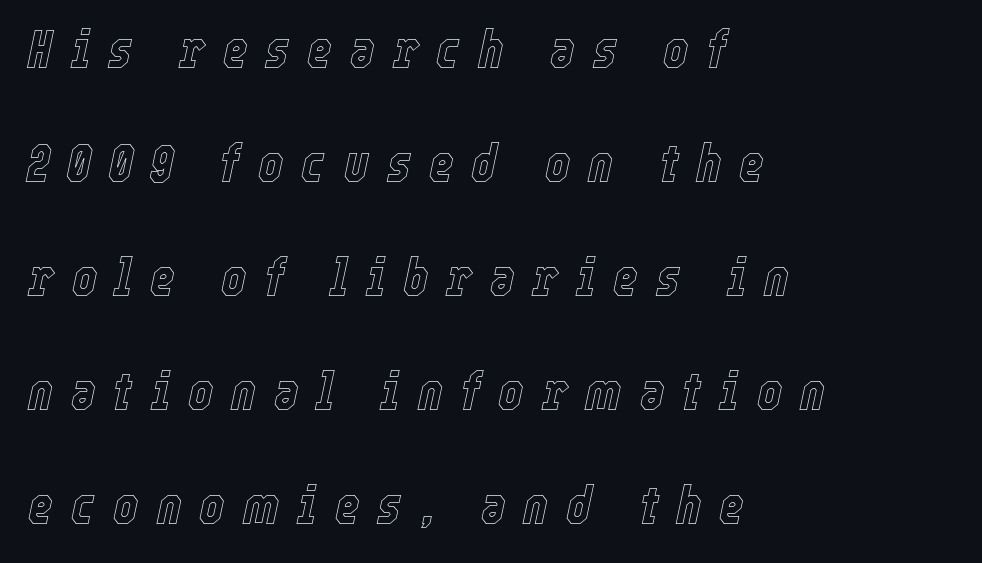
Alignment: flush left. These lines have a slow, spaced-out rhythm from letter to letter. The rendering uses a large line-height, opening up the rows. The specimen omits any rule beneath the text block's lines. Looking at the ascenders, they clearly lean. Looks like regular typesetting: each glyph gets only the width it needs.
